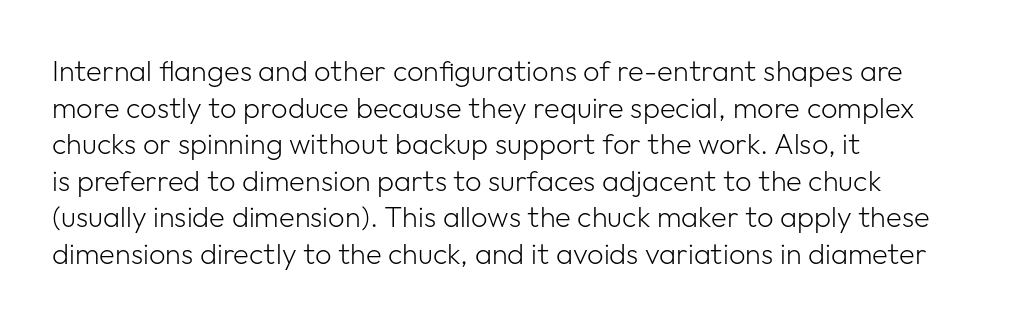
The image shows 29 px light sans-serif type, upright; set left-aligned, normal line spacing (1.26x), normal letter spacing, not underlined; low stroke contrast and a medium x-height.
